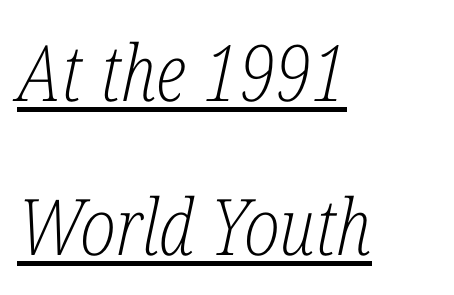
{"serif": "yes", "italic": "yes", "lean": "right", "slant_degrees": 12, "bold": "no", "weight": "light", "width": "condensed", "stroke_contrast": "low", "x_height": "medium", "monospaced": "no", "underline": "yes", "align": "left", "line_spacing": "loose", "line_spacing_ratio": 1.97, "letter_spacing": "normal", "letter_spacing_em": 0.0, "glyph_px": 78}
